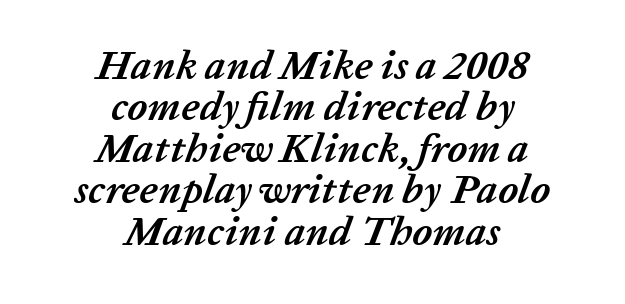
{"italic": "yes", "lean": "right", "slant_degrees": 20, "bold": "yes", "weight": "semibold", "width": "normal", "stroke_contrast": "low", "x_height": "medium", "monospaced": "no", "underline": "no", "align": "center", "line_spacing": "tight", "line_spacing_ratio": 1.01, "letter_spacing": "normal", "letter_spacing_em": 0.0, "glyph_px": 41}
